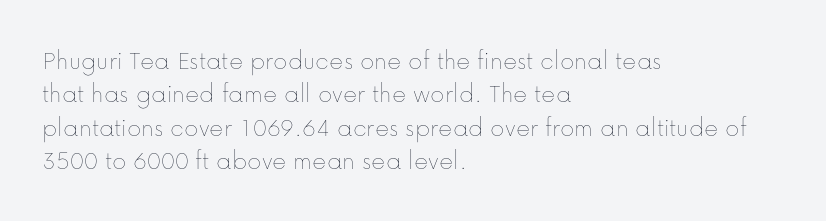
{"italic": "no", "bold": "no", "underline": "no", "align": "left", "line_spacing_ratio": 1.24, "letter_spacing": "normal", "letter_spacing_em": 0.0, "glyph_px": 27}
